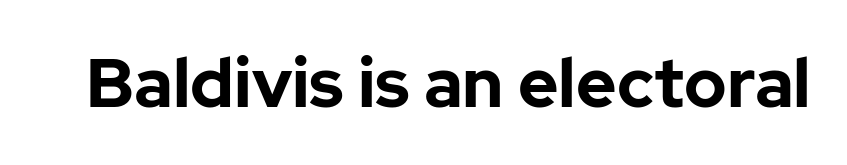
The image shows 69 px bold sans-serif type, upright; set normal letter spacing, not underlined; low stroke contrast and a medium x-height.
